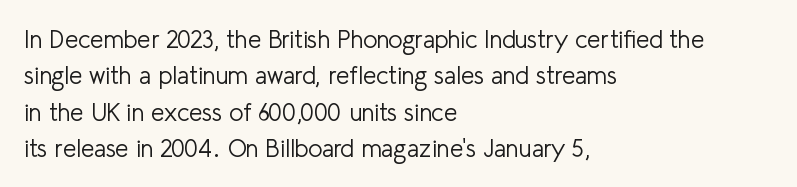
The foot of each line stays bare and open. These lines stack with their left ends in a neat column. Italic: no, the glyphs are upright roman. These lines sit exactly where default settings would place them.
